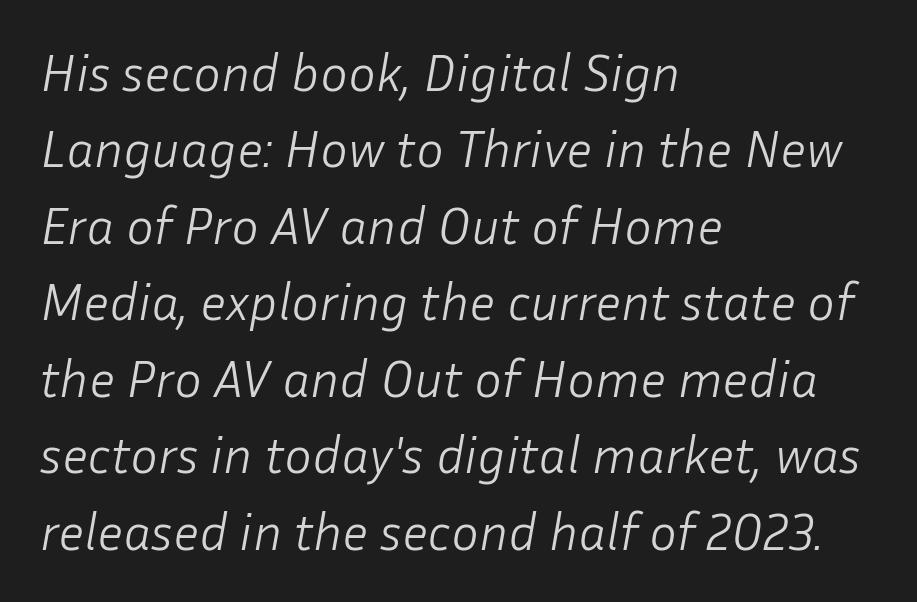
Q: Is the text bold? A: No.
Q: Is the text italic (slanted)? A: Yes, it leans right by about 10 degrees.
Q: Is the text underlined? A: No.
Q: How is the paragraph aligned? A: Left-aligned.
Q: Is the spacing between letters normal or unusually wide? A: Normal.
Q: Is the spacing between lines tight, normal or loose? A: Normal.
Q: Width (condensed, normal, or wide)? A: Normal.
Q: Stroke contrast? A: Low.
Q: x-height? A: Medium.
Q: Monospaced? A: No.
